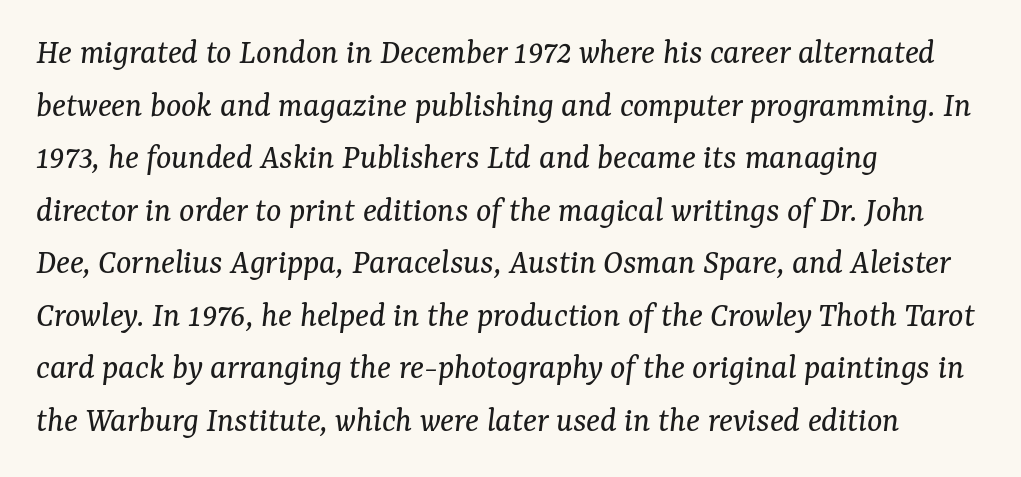
Q: Is the text bold? A: No.
Q: Is the text italic (slanted)? A: Yes, it leans right by about 7 degrees.
Q: Is the typeface a serif or a sans-serif typeface? A: Serif.
Q: Is the text underlined? A: No.
Q: How is the paragraph aligned? A: Left-aligned.
Q: Is the spacing between letters normal or unusually wide? A: Normal.
Q: Is the spacing between lines tight, normal or loose? A: Normal.
Q: Width (condensed, normal, or wide)? A: Normal.
Q: Stroke contrast? A: Medium.
Q: x-height? A: Medium.
Q: Monospaced? A: No.
